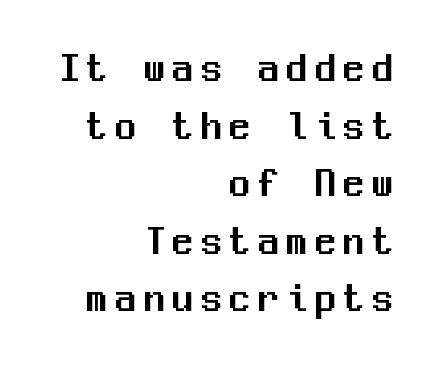
Q: Is the text italic (slanted)? A: No, it is upright.
Q: Is the typeface a serif or a sans-serif typeface? A: Sans-serif.
Q: Is the text underlined? A: No.
Q: How is the paragraph aligned? A: Right-aligned.
Q: Is the spacing between lines tight, normal or loose? A: Normal.
Q: Width (condensed, normal, or wide)? A: Normal.
Q: Stroke contrast? A: Medium.
Q: x-height? A: Medium.
Q: Monospaced? A: Yes.
